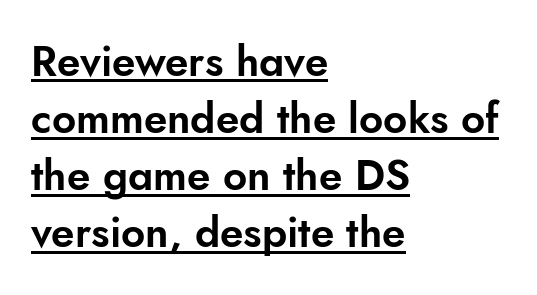
{"serif": "no", "italic": "no", "width": "normal", "stroke_contrast": "low", "x_height": "small", "monospaced": "no", "underline": "yes", "align": "left", "line_spacing": "normal", "line_spacing_ratio": 1.36, "letter_spacing": "normal", "letter_spacing_em": 0.0, "glyph_px": 42}
